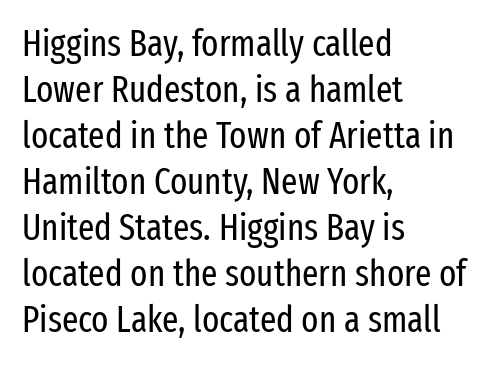
The image shows 36 px regular-weight, condensed sans-serif type, upright; set left-aligned, normal line spacing (1.28x), normal letter spacing, not underlined; low stroke contrast and a medium x-height.
